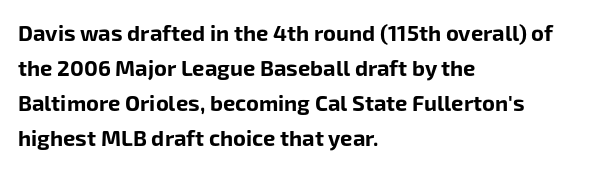
Horizontal bands of white between lines are of average thickness. The rendering keeps characters at their native spacing. Line beginnings align vertically; line endings do not. The font is running at its bold setting. No italicization has been applied; the sample stays upright.
